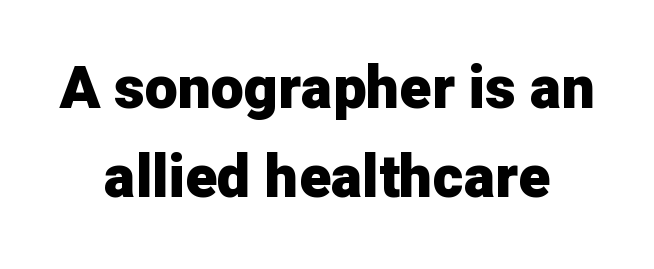
{"serif": "no", "italic": "no", "bold": "yes", "weight": "heavy", "width": "normal", "stroke_contrast": "low", "x_height": "medium", "monospaced": "no", "underline": "no", "align": "center", "line_spacing": "normal", "line_spacing_ratio": 1.51, "letter_spacing": "normal", "letter_spacing_em": 0.0, "glyph_px": 59}
